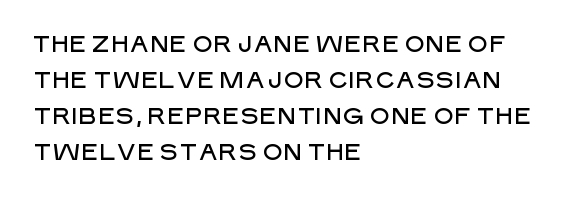
Regular leading. Check under the words: just untouched page. The type is set solid horizontally, with unmodified tracking. The paragraph has a hard left edge and a soft right edge.
